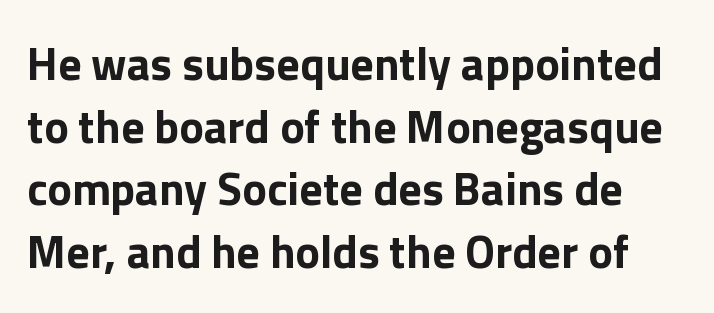
Q: Is the text bold? A: Yes.
Q: Is the text italic (slanted)? A: No, it is upright.
Q: Is the typeface a serif or a sans-serif typeface? A: Sans-serif.
Q: Is the text underlined? A: No.
Q: Is the spacing between letters normal or unusually wide? A: Normal.
Q: Is the spacing between lines tight, normal or loose? A: Normal.
Q: Width (condensed, normal, or wide)? A: Normal.
Q: x-height? A: Medium.
Q: Monospaced? A: No.
